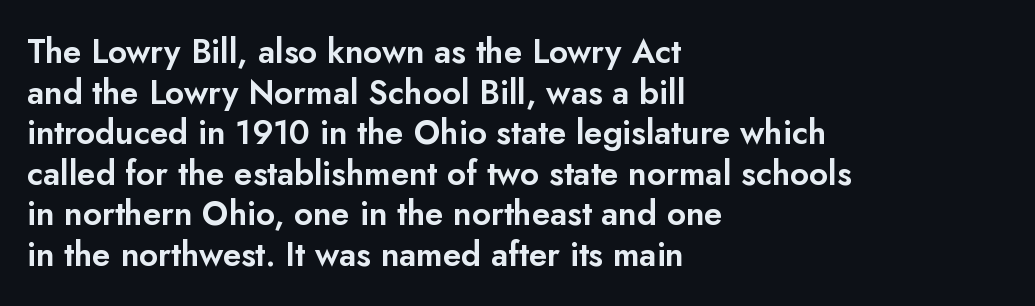
Letterform terminals end flat and unadorned throughout the passage. The passage is arranged the way most books set body copy — flush left. Caption: standard tracking, unaltered. Here the designer chose a conventional face with non-uniform glyph widths.
